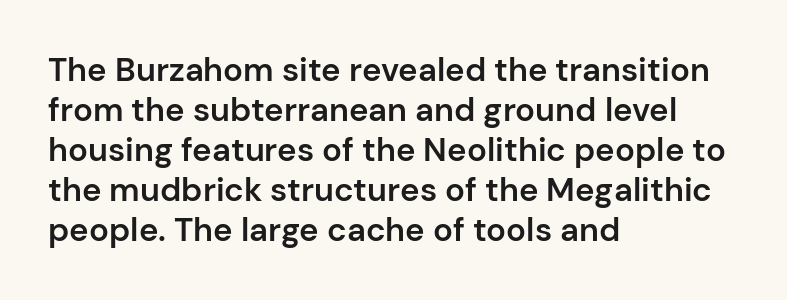
The image shows 33 px semibold sans-serif type, upright; set left-aligned, line spacing 1.21x, normal letter spacing, not underlined; low stroke contrast and a medium x-height.
